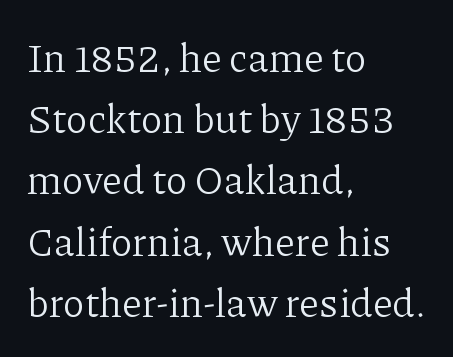
A quiet, ordinary-to-light weight characterises the typeface. The designer went with a serif here, giving each stem small feet. Is the letter spacing exaggerated? No — it looks like the ordinary default. The letters stand straight up with perfectly vertical stems. Proportional: the letters do not fall into vertical columns. One-word summary of the alignment: left.
